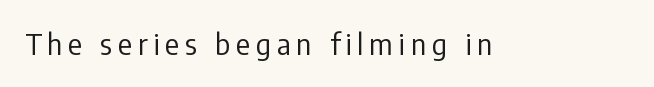
{"serif": "no", "italic": "no", "bold": "no", "weight": "regular", "width": "condensed", "stroke_contrast": "low", "x_height": "medium", "monospaced": "no", "underline": "no", "letter_spacing": "wide", "letter_spacing_em": 0.2, "glyph_px": 29}
